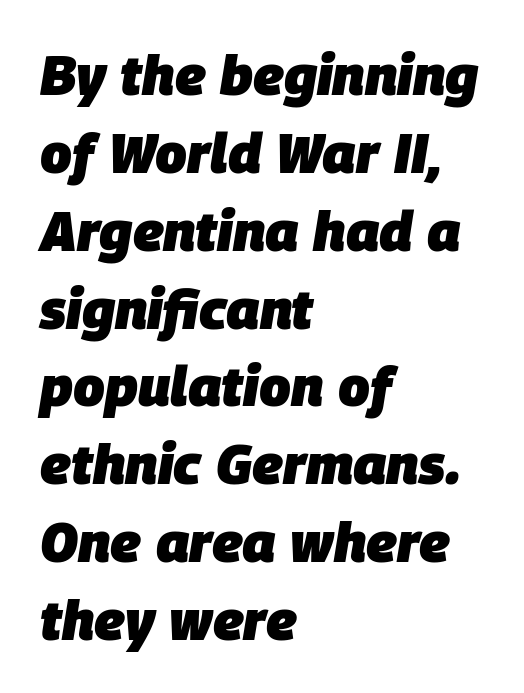
The image shows 56 px heavy type, italic (leaning right); set left-aligned, normal line spacing (1.39x), normal letter spacing, not underlined; low stroke contrast and a large x-height.
